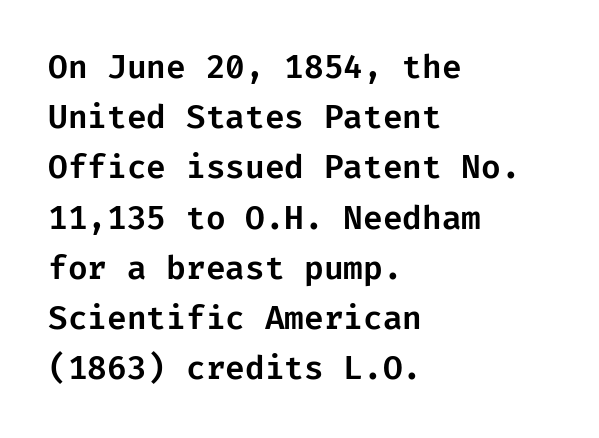
Notice how descenders clear the ascenders below comfortably — that's standard leading. Is this a sans? Yes — the strokes have no serifs. Ordinary non-slanted type is in use. The space directly below the letters is spotless.
